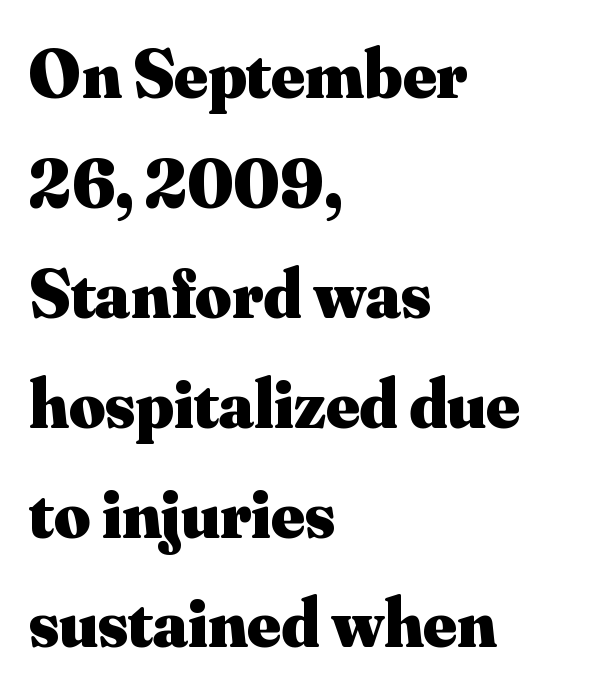
Type style note: has serifs. The type sits square on the baseline with zero lean. Words float on clear page, feet unadorned. The lines sit at an ordinary, default distance from one another.
